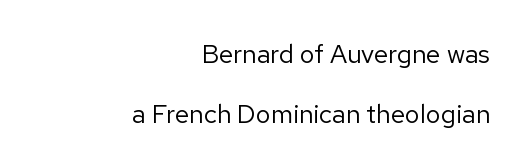
Q: Is the text bold? A: No.
Q: Is the text italic (slanted)? A: No, it is upright.
Q: Is the text underlined? A: No.
Q: How is the paragraph aligned? A: Right-aligned.
Q: Is the spacing between letters normal or unusually wide? A: Normal.
Q: Is the spacing between lines tight, normal or loose? A: Loose.
